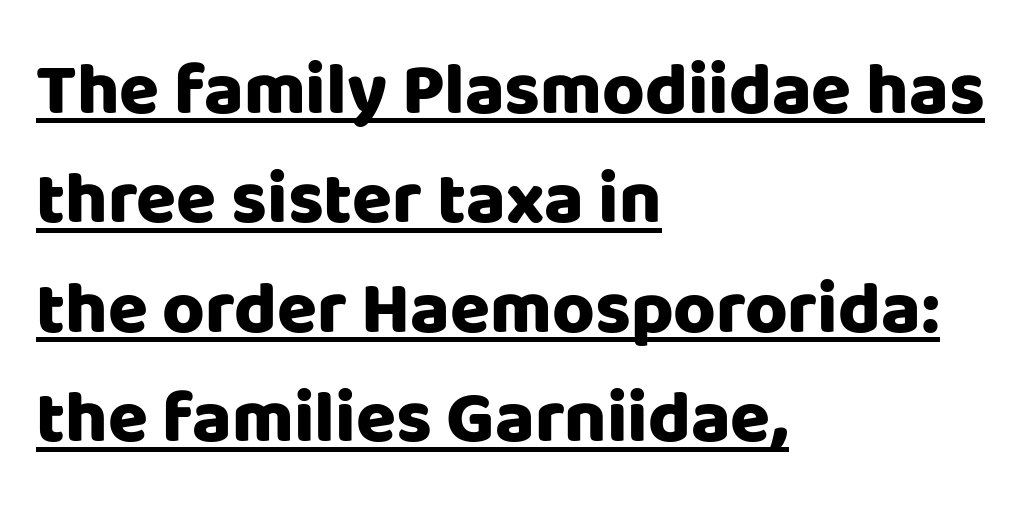
The image shows 73 px heavy sans-serif type, upright; set left-aligned, normal line spacing (1.5x), normal letter spacing, underlined; low stroke contrast and a large x-height.
